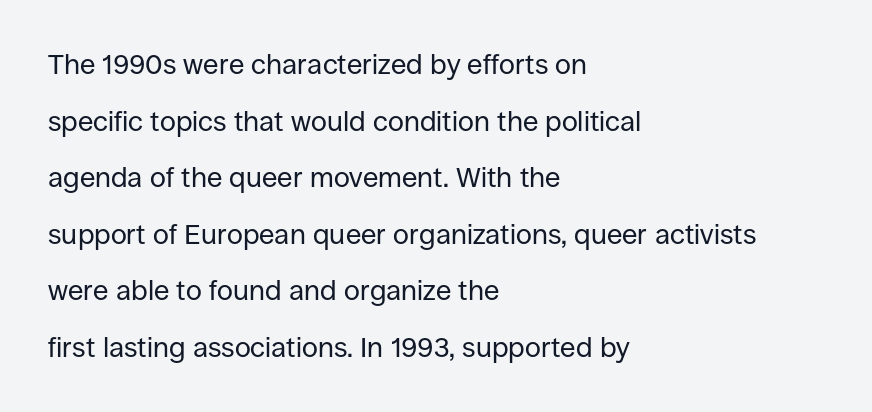
{"serif": "no", "italic": "no", "bold": "no", "weight": "regular", "width": "normal", "stroke_contrast": "low", "x_height": "large", "monospaced": "no", "underline": "no", "align": "left", "line_spacing": "loose", "line_spacing_ratio": 2.02, "letter_spacing": "normal", "letter_spacing_em": 0.0, "glyph_px": 28}
